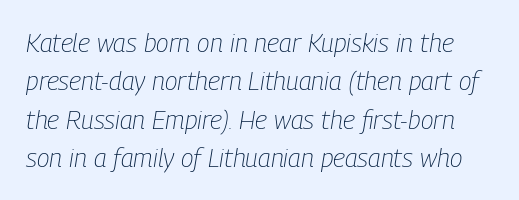
The image shows 26 px text type, italic (leaning right); set normal line spacing (1.48x), normal letter spacing, not underlined.
